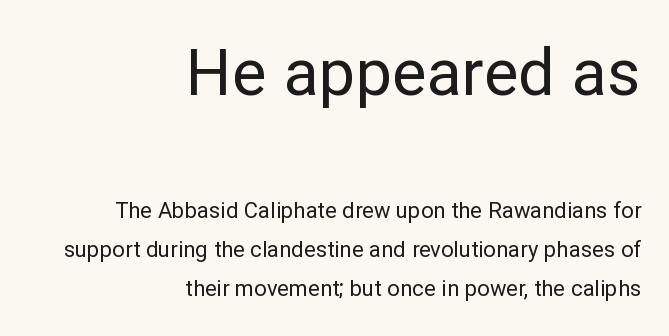
The image shows 65 px regular-weight sans-serif type, upright; set right-aligned, line spacing 1.77x, normal letter spacing, not underlined; the first (top) block is 2.95x larger; low stroke contrast and a medium x-height.
